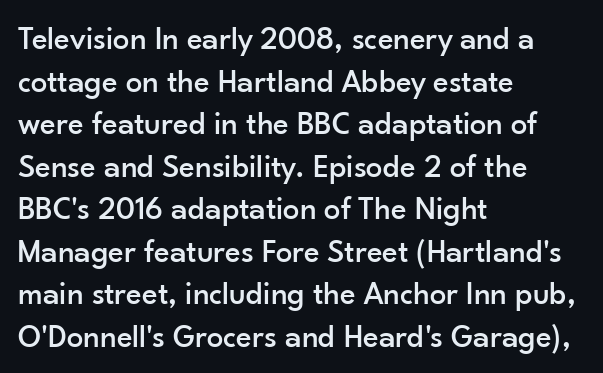
This sample uses an upright cut, with every glyph sitting square on the baseline. The passage shown is typed in a proportional face where columns would drift. Characters follow at the spacing the type designer built in. Honestly, there is no underline to notice here at all. Note: no serifs on the glyphs.
